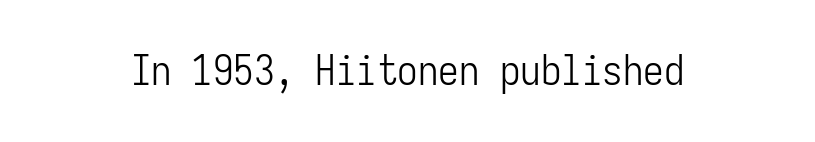
Q: Is the text bold? A: No.
Q: Is the text italic (slanted)? A: No, it is upright.
Q: Is the typeface a serif or a sans-serif typeface? A: Sans-serif.
Q: Is the text underlined? A: No.
Q: Is the spacing between letters normal or unusually wide? A: Normal.
Q: Width (condensed, normal, or wide)? A: Condensed.
Q: Stroke contrast? A: Low.
Q: x-height? A: Medium.
Q: Monospaced? A: Yes.
